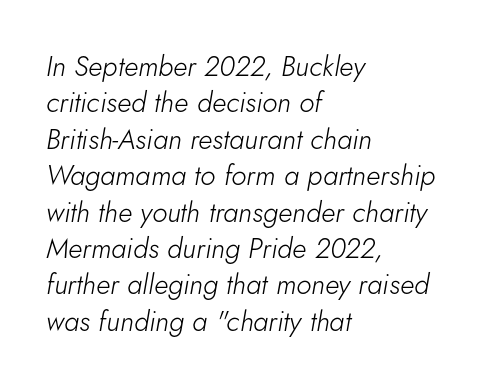
Q: Is the text bold? A: No.
Q: Is the text italic (slanted)? A: Yes, it leans right by about 5 degrees.
Q: Is the text underlined? A: No.
Q: How is the paragraph aligned? A: Left-aligned.
Q: Is the spacing between letters normal or unusually wide? A: Normal.
Q: Is the spacing between lines tight, normal or loose? A: Normal.
Q: Width (condensed, normal, or wide)? A: Normal.
Q: Stroke contrast? A: Low.
Q: x-height? A: Small.
Q: Monospaced? A: No.
